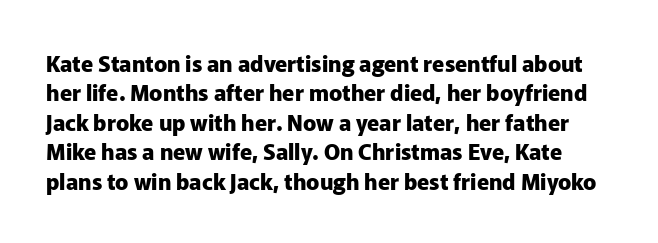
There is no visible air inserted between adjacent glyphs. Descender tails drop into unmarked territory. The block of text has a typical density, with ordinary space between rows. Thick stems and heavy bowls — unmistakably bold. The typography opts for an upright posture over an oblique one.
